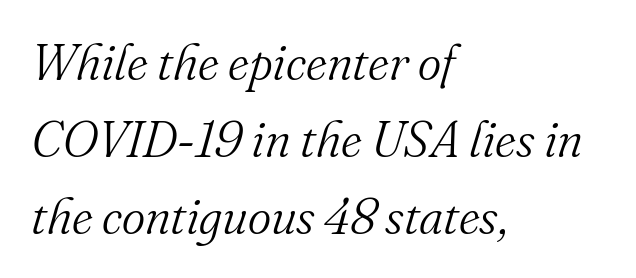
{"serif": "yes", "italic": "yes", "lean": "right", "slant_degrees": 16, "bold": "no", "weight": "light", "width": "normal", "stroke_contrast": "medium", "x_height": "small", "monospaced": "no", "underline": "no", "align": "left", "line_spacing": "normal", "line_spacing_ratio": 1.54, "letter_spacing": "normal", "letter_spacing_em": 0.0, "glyph_px": 50}
